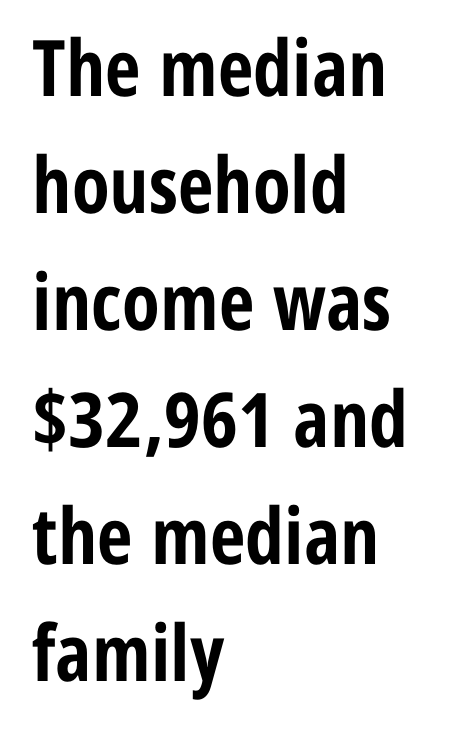
{"serif": "no", "italic": "no", "bold": "yes", "weight": "bold", "width": "condensed", "stroke_contrast": "low", "x_height": "medium", "monospaced": "no", "underline": "no", "align": "left", "line_spacing": "normal", "line_spacing_ratio": 1.5, "letter_spacing": "normal", "letter_spacing_em": 0.0, "glyph_px": 78}
